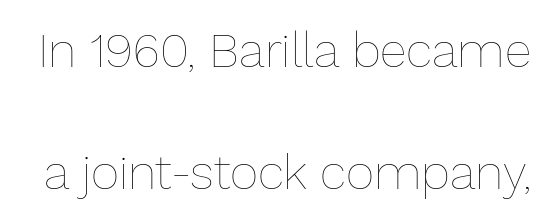
Q: Is the text bold? A: No.
Q: Is the text italic (slanted)? A: No, it is upright.
Q: Is the text underlined? A: No.
Q: Is the spacing between letters normal or unusually wide? A: Normal.
Q: Is the spacing between lines tight, normal or loose? A: Loose.
Q: Width (condensed, normal, or wide)? A: Normal.
Q: Stroke contrast? A: Low.
Q: x-height? A: Medium.
Q: Monospaced? A: No.
